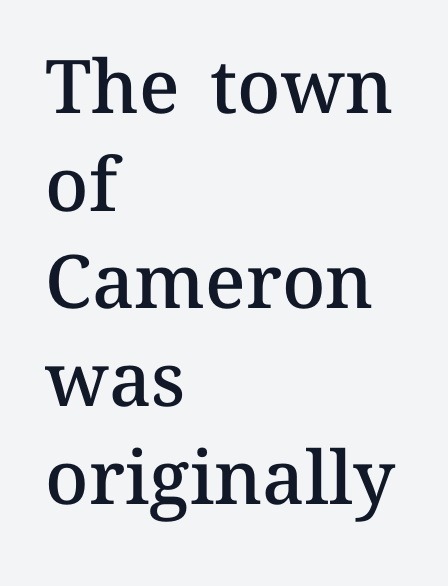
Q: Is the text bold? A: Semi-bold.
Q: Is the text italic (slanted)? A: No, it is upright.
Q: Is the text underlined? A: No.
Q: How is the paragraph aligned? A: Left-aligned.
Q: Is the spacing between letters normal or unusually wide? A: Normal.
Q: Is the spacing between lines tight, normal or loose? A: Normal.
Q: Width (condensed, normal, or wide)? A: Normal.
Q: Stroke contrast? A: Medium.
Q: x-height? A: Medium.
Q: Monospaced? A: No.
